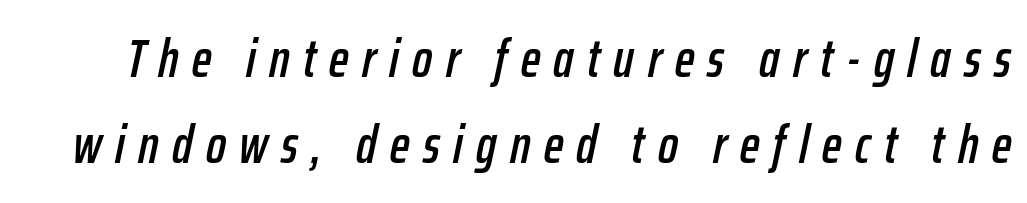
The image shows 53 px condensed type, italic (leaning right); set normal line spacing (1.62x), unusually wide letter spacing (+0.25 em), not underlined; low stroke contrast and a medium x-height.
